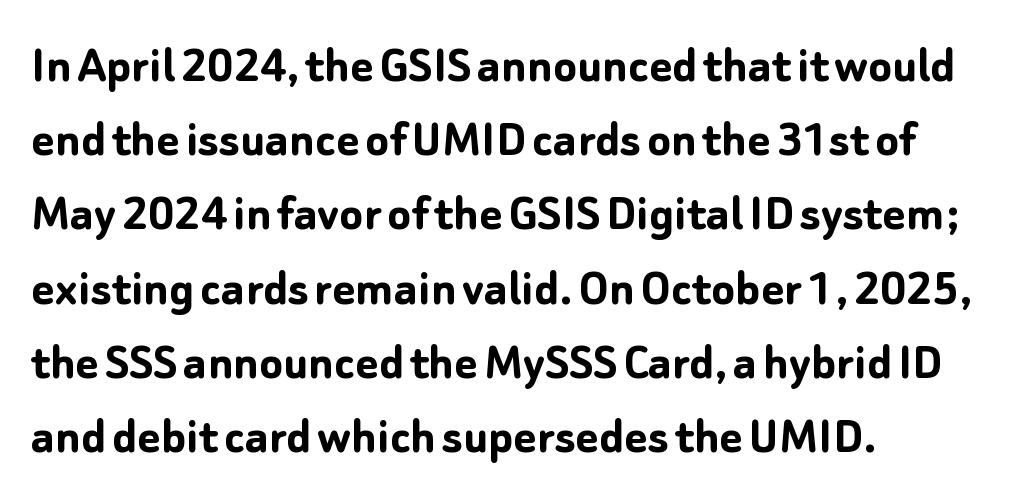
The image shows 55 px semibold sans-serif type, upright; set left-aligned, normal line spacing (1.35x), normal letter spacing, not underlined; low stroke contrast and a medium x-height.
